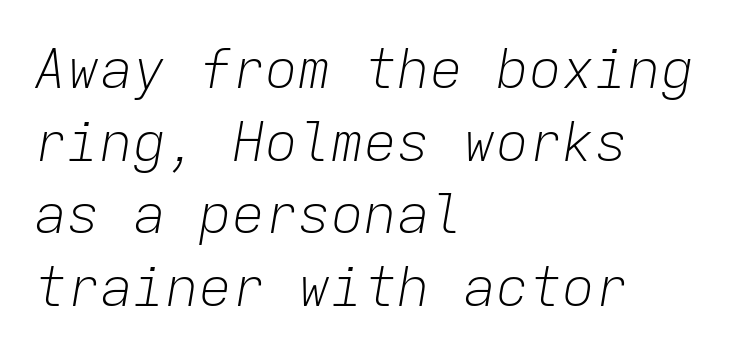
{"italic": "yes", "lean": "right", "slant_degrees": 9, "bold": "no", "weight": "light", "width": "normal", "stroke_contrast": "low", "x_height": "medium", "monospaced": "yes", "underline": "no", "align": "left", "line_spacing": "normal", "line_spacing_ratio": 1.32, "letter_spacing": "normal", "letter_spacing_em": 0.0, "glyph_px": 55}
